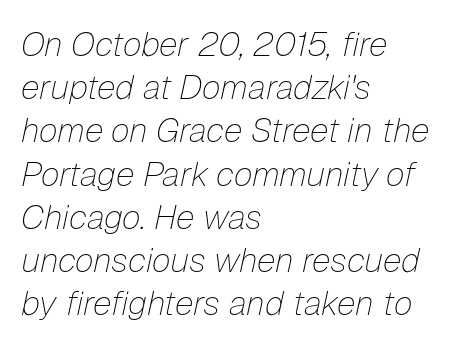
The image shows 34 px thin type, italic (leaning right); set left-aligned, normal line spacing (1.27x), normal letter spacing, not underlined; low stroke contrast and a medium x-height.
